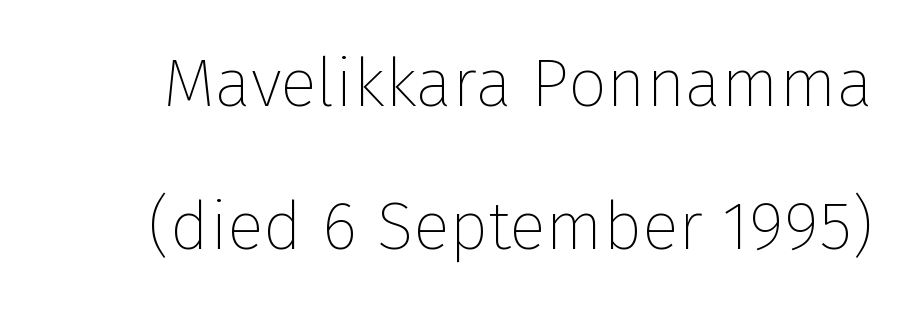
Q: Is the text bold? A: No.
Q: Is the text italic (slanted)? A: No, it is upright.
Q: Is the typeface a serif or a sans-serif typeface? A: Sans-serif.
Q: Is the text underlined? A: No.
Q: Is the spacing between letters normal or unusually wide? A: Normal.
Q: Is the spacing between lines tight, normal or loose? A: Loose.
Q: Width (condensed, normal, or wide)? A: Normal.
Q: Stroke contrast? A: Low.
Q: x-height? A: Medium.
Q: Monospaced? A: No.
